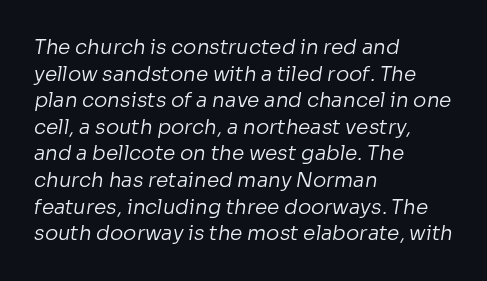
The image shows 20 px text type; set left-aligned, normal line spacing (1.33x), normal letter spacing, not underlined.
